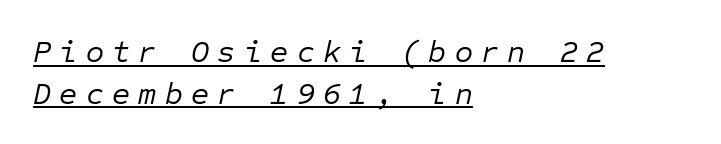
The image shows 31 px regular-weight type, italic (leaning right), monospaced; set left-aligned, normal line spacing (1.34x), unusually wide letter spacing (+0.27 em), underlined; low stroke contrast and a medium x-height.
